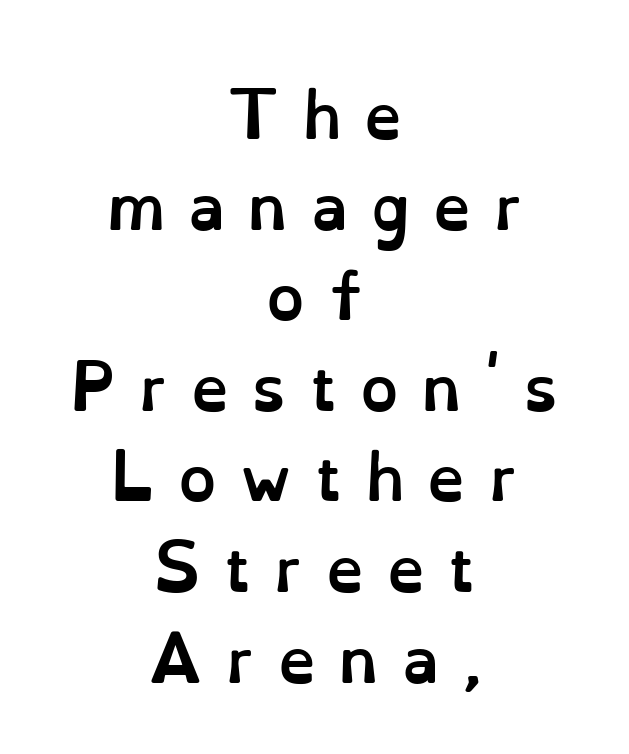
{"italic": "no", "bold": "yes", "weight": "semibold", "width": "normal", "stroke_contrast": "low", "x_height": "small", "monospaced": "no", "underline": "no", "align": "center", "line_spacing": "normal", "line_spacing_ratio": 1.51, "letter_spacing": "wide", "letter_spacing_em": 0.39, "glyph_px": 60}
